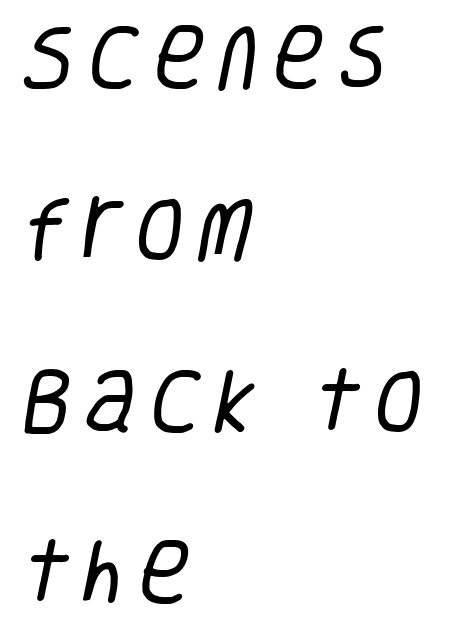
Looks like regular typesetting: each glyph gets only the width it needs. Descender tails drop into unmarked territory. The block of text is sparse from top to bottom, with ample space between rows. The face looks like a standard text weight, possibly lighter. Each line starts at the same left margin while the right side varies. The rendering shows plain stroke endings on the letterforms — a sans-serif design.
